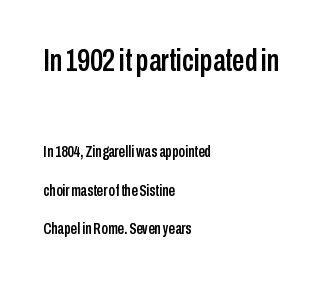
This rendering features lettering with no underline. One-word summary of the alignment: left. Block one is the big one; block two sits smaller underneath. Vertically, the passage feels expansive, rows floating well apart.
